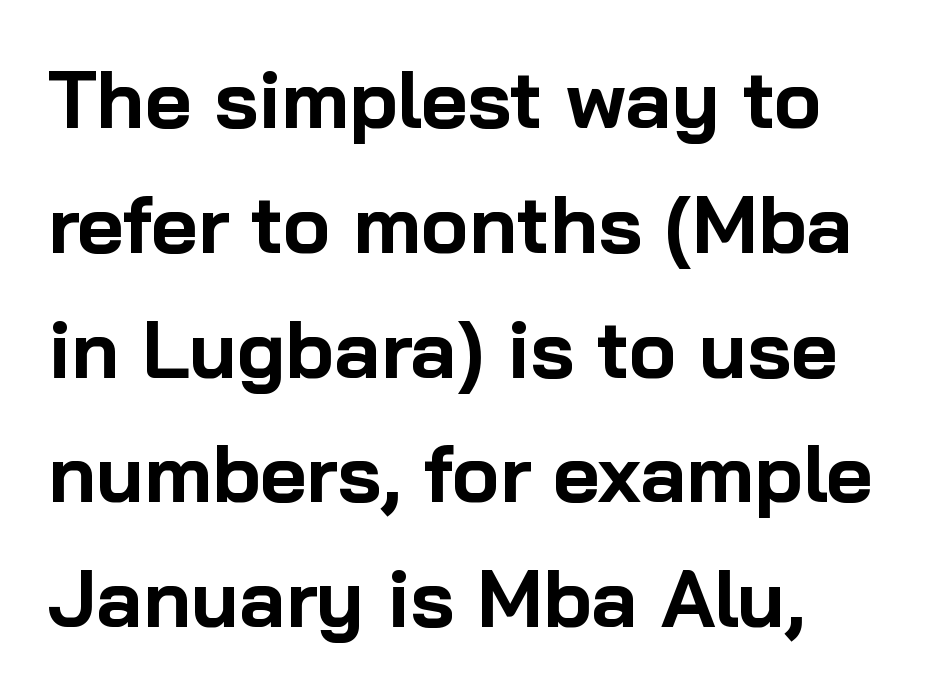
Font category for this specimen: sans-serif. Horizontal bands of white between lines are of average thickness. Inter-character spacing is left at the font's built-in metrics. The letters are bold, with thick, heavy strokes. Every row of glyphs begins at an identical x-position on the left. The rendering uses natural spacing where letterforms have individual widths.
